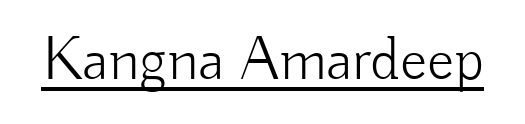
{"serif": "no", "italic": "no", "bold": "no", "weight": "light", "width": "normal", "stroke_contrast": "low", "x_height": "small", "monospaced": "no", "underline": "yes", "letter_spacing": "normal", "letter_spacing_em": 0.0, "glyph_px": 63}
